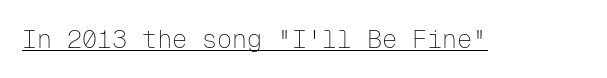
The letterforms sit at book weight or below. Posture: upright roman. Here the glyphs are tracked normally, forming tight word shapes. The words here are underlined.
